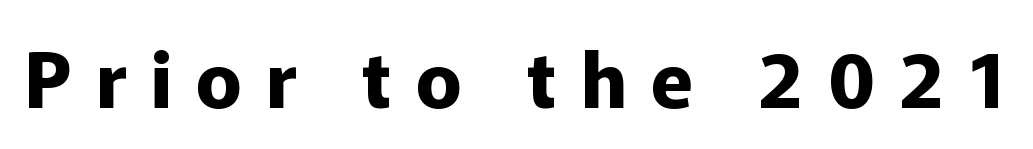
The image shows 77 px bold sans-serif type, upright; set unusually wide letter spacing (+0.31 em), not underlined; low stroke contrast and a medium x-height.
